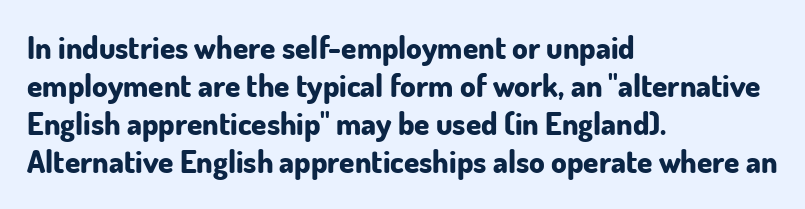
Leftover space on each line is placed entirely after the last word. These lines are composed in type without serifs. There is no visible air inserted between adjacent glyphs. Bold? Absolutely — the strokes are thick and heavy. Varying glyph widths throughout — classic text-font behaviour. Does the lettering tilt? It doesn't — this is upright.
